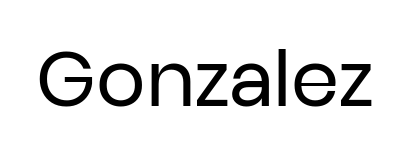
Q: Is the text bold? A: No.
Q: Is the text italic (slanted)? A: No, it is upright.
Q: Is the typeface a serif or a sans-serif typeface? A: Sans-serif.
Q: Is the text underlined? A: No.
Q: Is the spacing between letters normal or unusually wide? A: Normal.
Q: Width (condensed, normal, or wide)? A: Normal.
Q: Stroke contrast? A: Low.
Q: x-height? A: Medium.
Q: Monospaced? A: No.
